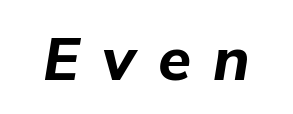
Character widths vary here, with narrow letters taking less room than wide ones. Someone cranked the tracking dial way up on this one. Heft: maximum for text — a bold. It's the slanting kind of type.
